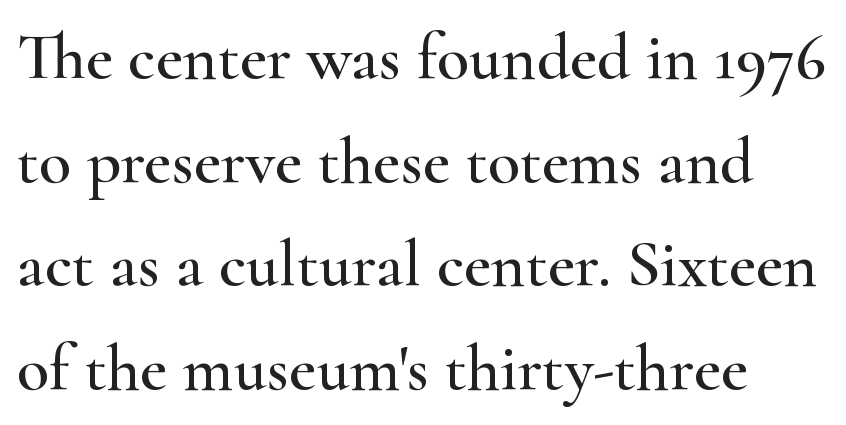
Leading: standard. This sample has the flowing, uneven cadence of proportional lettering. Serifs: yes, visible at the terminals of the letterforms. Italic? Not at all — the glyphs are vertical.
